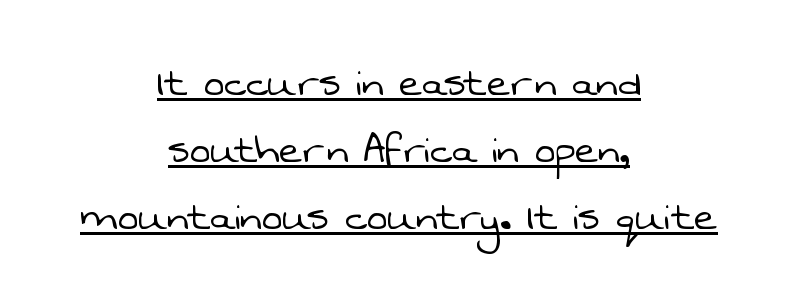
{"serif": "no", "bold": "no", "weight": "light", "width": "normal", "stroke_contrast": "low", "x_height": "medium", "monospaced": "no", "underline": "yes", "align": "center", "line_spacing": "normal", "line_spacing_ratio": 1.37, "letter_spacing": "normal", "letter_spacing_em": 0.0, "glyph_px": 49}
